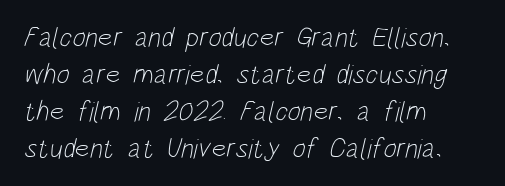
The image shows 28 px light, condensed sans-serif type; set left-aligned, normal line spacing (1.32x), normal letter spacing, not underlined; low stroke contrast and a large x-height.
